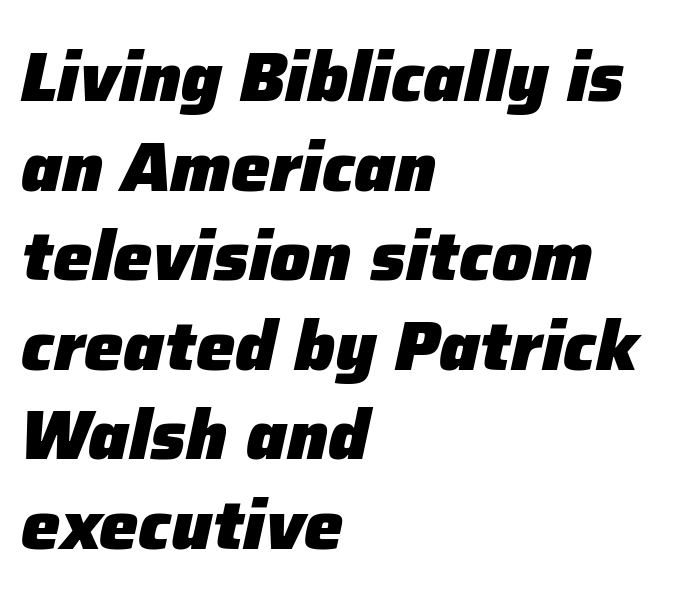
{"italic": "yes", "lean": "right", "slant_degrees": 12, "bold": "yes", "weight": "heavy", "width": "normal", "stroke_contrast": "low", "x_height": "medium", "monospaced": "no", "underline": "no", "align": "left", "line_spacing": "normal", "line_spacing_ratio": 1.28, "letter_spacing": "normal", "letter_spacing_em": 0.0, "glyph_px": 70}
